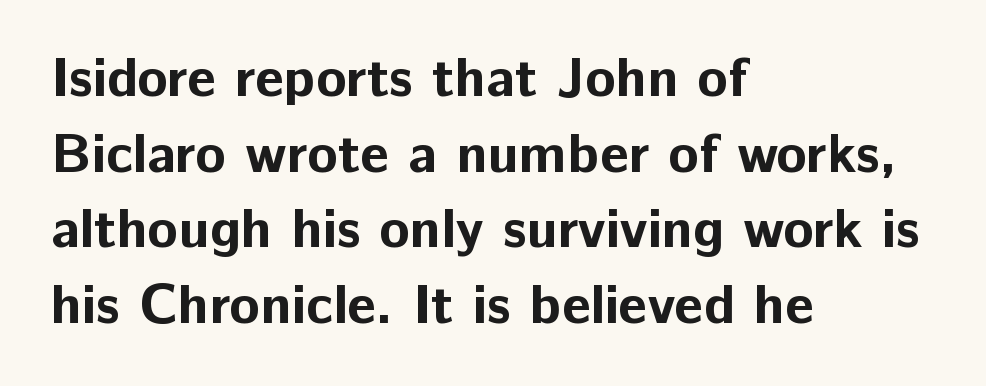
Thick stems and heavy bowls — unmistakably bold. Do the characters align in a grid? No, the font is proportional. The typesetter chose a ragged-right arrangement here. The passage shown is not underscored anywhere. There is no visible air inserted between adjacent glyphs. The passage shown is typeset with a sans-serif family.
